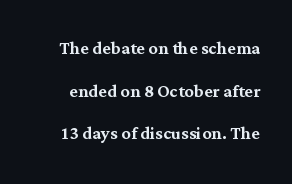
The image shows 23 px text type, upright; set line spacing 1.85x, normal letter spacing, not underlined.
